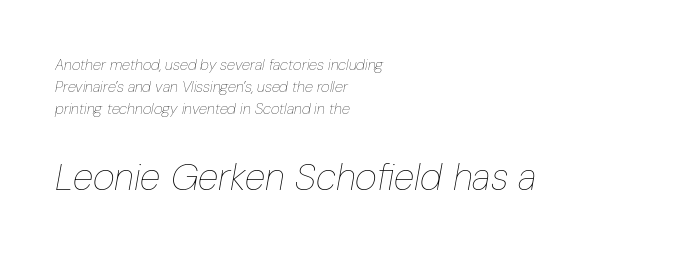
{"italic": "yes", "lean": "right", "slant_degrees": 10, "bold": "no", "weight": "thin", "width": "condensed", "stroke_contrast": "low", "x_height": "medium", "monospaced": "no", "underline": "no", "align": "left", "line_spacing": "normal", "line_spacing_ratio": 1.47, "letter_spacing": "normal", "letter_spacing_em": 0.0, "larger_block": "second", "size_ratio": 2.53, "glyph_px": 38}
